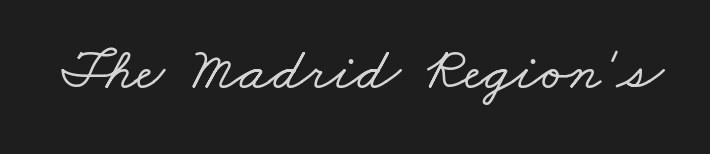
{"serif": "yes", "width": "wide", "stroke_contrast": "low", "x_height": "small", "monospaced": "no", "underline": "no", "letter_spacing": "normal", "letter_spacing_em": 0.0, "glyph_px": 61}
